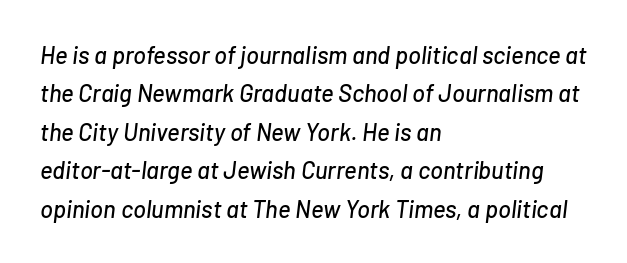
{"italic": "yes", "lean": "right", "slant_degrees": 7, "underline": "no", "align": "left", "line_spacing": "normal", "line_spacing_ratio": 1.6, "letter_spacing": "normal", "letter_spacing_em": 0.0, "glyph_px": 24}
